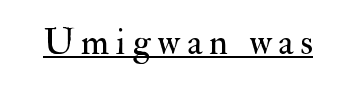
{"serif": "yes", "italic": "no", "bold": "no", "weight": "regular", "width": "normal", "stroke_contrast": "medium", "x_height": "small", "monospaced": "no", "underline": "yes", "glyph_px": 37}
